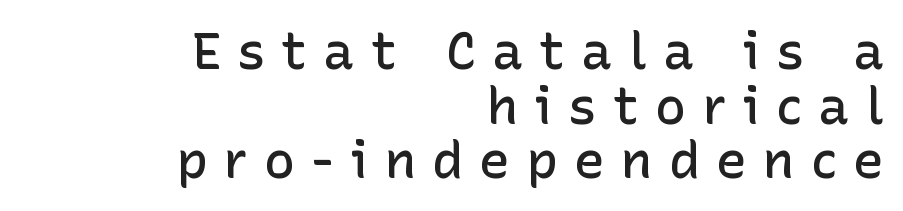
The image shows 52 px semibold sans-serif type, upright; set right-aligned, tight line spacing (1.05x), unusually wide letter spacing (+0.31 em), not underlined; low stroke contrast and a medium x-height.
